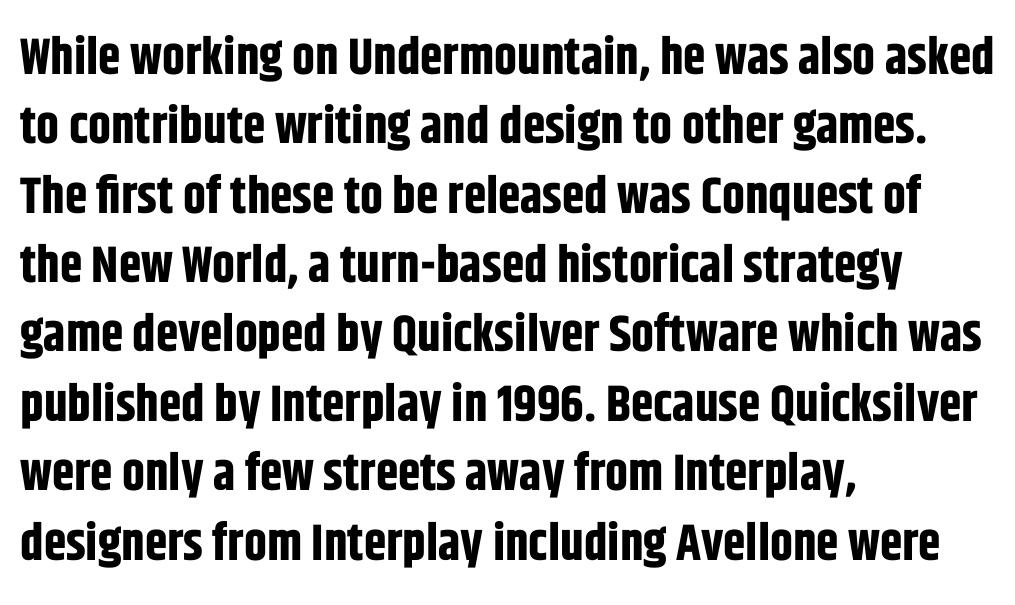
The image shows 51 px bold, condensed sans-serif type, upright; set left-aligned, normal line spacing (1.36x), normal letter spacing, not underlined; low stroke contrast and a large x-height.
